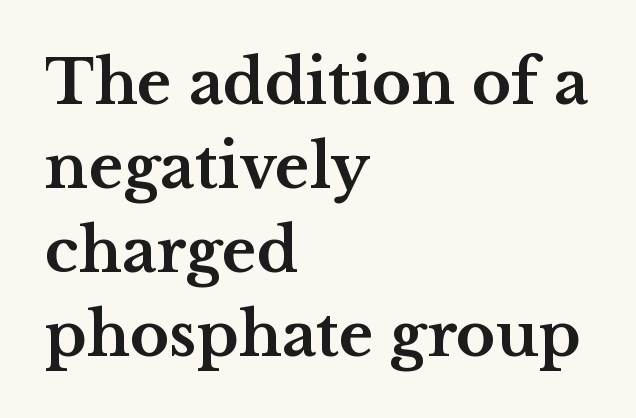
{"serif": "yes", "italic": "no", "bold": "yes", "weight": "bold", "width": "wide", "stroke_contrast": "medium", "x_height": "medium", "monospaced": "no", "underline": "no", "align": "left", "line_spacing": "normal", "line_spacing_ratio": 1.4, "letter_spacing": "normal", "letter_spacing_em": 0.0, "glyph_px": 60}
